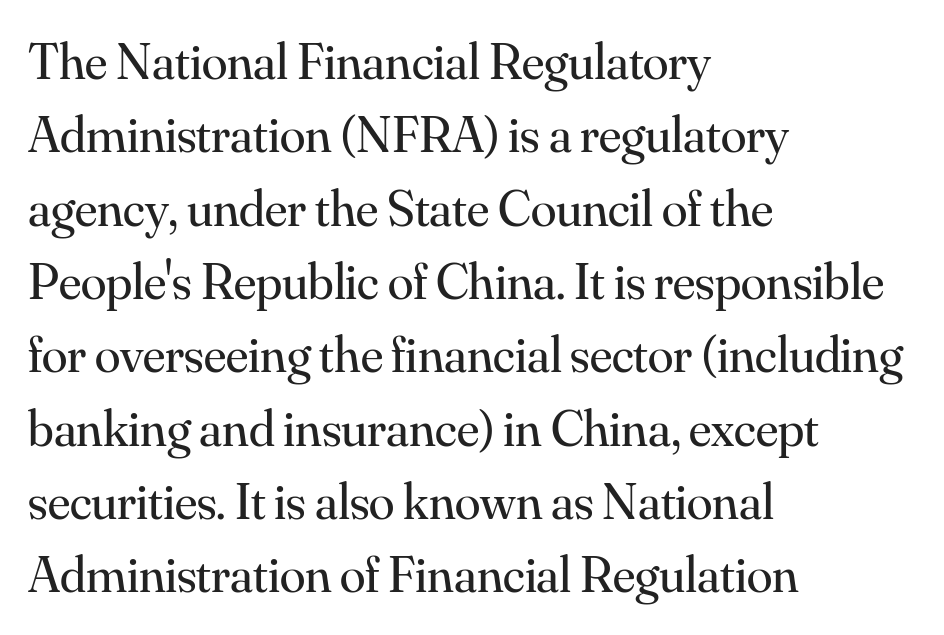
The image shows 52 px regular-weight serif type, upright; set left-aligned, normal line spacing (1.41x), normal letter spacing, not underlined; medium stroke contrast and a small x-height.
